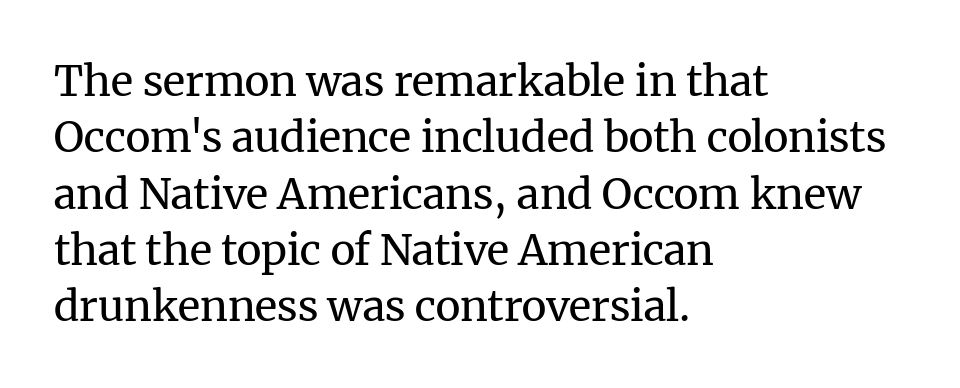
Q: Is the text bold? A: No.
Q: Is the text italic (slanted)? A: No, it is upright.
Q: Is the typeface a serif or a sans-serif typeface? A: Serif.
Q: Is the text underlined? A: No.
Q: How is the paragraph aligned? A: Left-aligned.
Q: Is the spacing between letters normal or unusually wide? A: Normal.
Q: Is the spacing between lines tight, normal or loose? A: Normal.
Q: Width (condensed, normal, or wide)? A: Normal.
Q: Stroke contrast? A: Medium.
Q: x-height? A: Medium.
Q: Monospaced? A: No.
